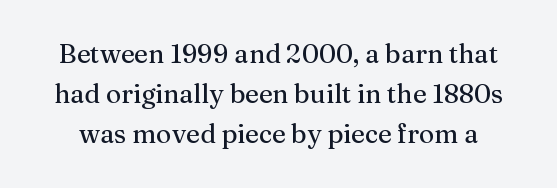
The image shows 26 px text type, upright; set normal line spacing (1.54x), normal letter spacing, not underlined.
